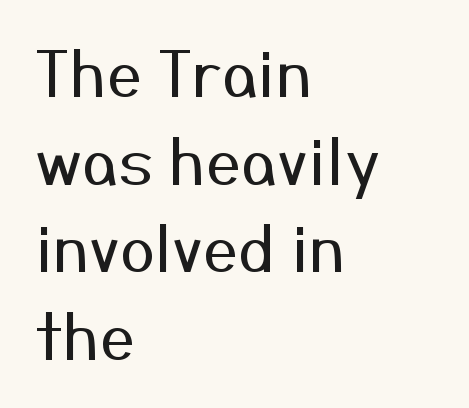
{"serif": "no", "italic": "no", "bold": "no", "weight": "regular", "width": "normal", "stroke_contrast": "medium", "x_height": "medium", "monospaced": "no", "underline": "no", "align": "left", "line_spacing": "normal", "line_spacing_ratio": 1.39, "letter_spacing": "normal", "letter_spacing_em": 0.0, "glyph_px": 63}
